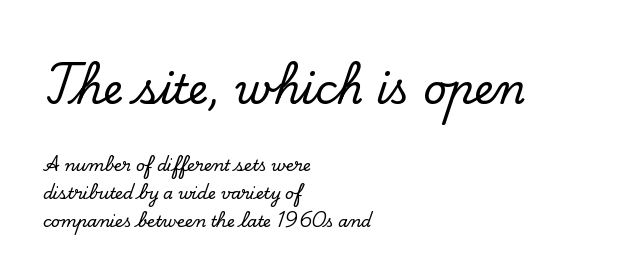
The image shows 41 px serif type; set left-aligned, line spacing 1.74x, normal letter spacing, not underlined; the first (top) block is 2.56x larger; low stroke contrast and a small x-height.
